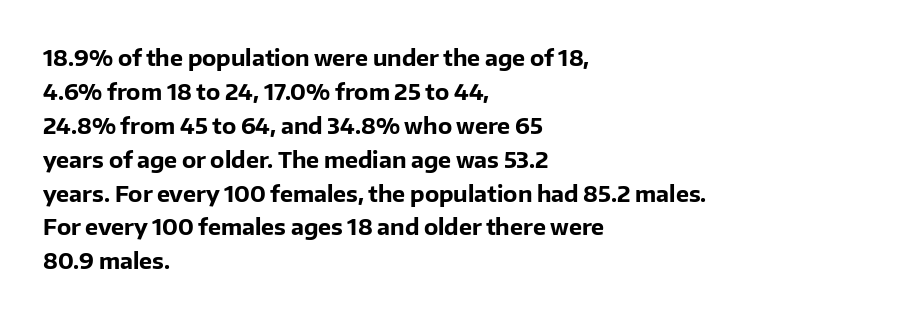
The image shows 22 px bold type, upright; set left-aligned, normal line spacing (1.54x), normal letter spacing, not underlined.
